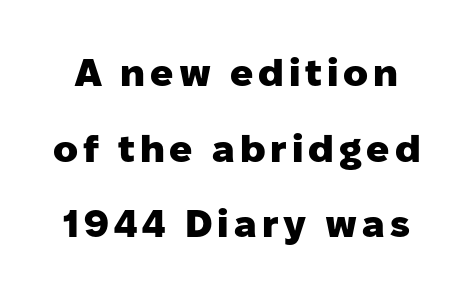
No word sits above an underline. The rendering uses natural spacing where letterforms have individual widths. The rendering shows plain stroke endings on the letterforms — a sans-serif design. Baseline-to-baseline distance is far greater than the letter height. No italicization has been applied; the sample stays upright.
